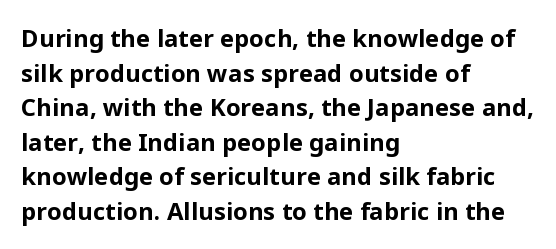
{"italic": "no", "bold": "yes", "underline": "no", "align": "left", "line_spacing": "normal", "line_spacing_ratio": 1.44, "letter_spacing": "normal", "letter_spacing_em": 0.0, "glyph_px": 24}
